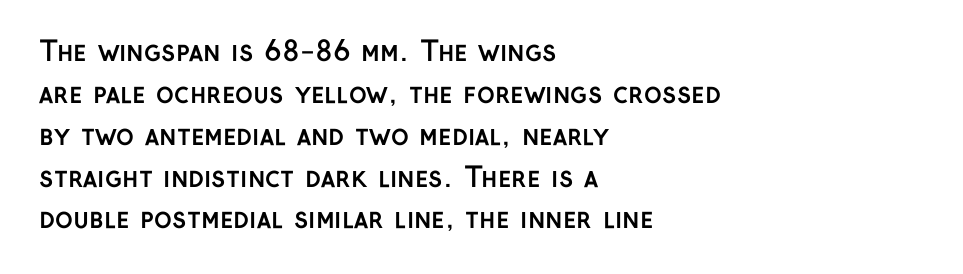
The image shows 27 px bold type, upright; set left-aligned, normal line spacing (1.55x), normal letter spacing, not underlined.
